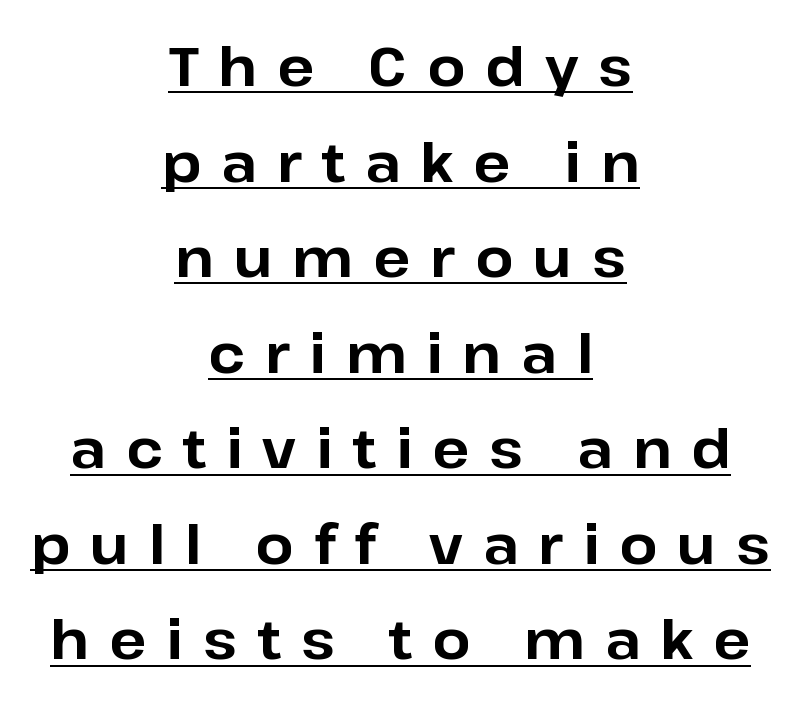
{"serif": "no", "italic": "no", "bold": "yes", "weight": "bold", "width": "normal", "stroke_contrast": "low", "x_height": "medium", "monospaced": "no", "underline": "yes", "align": "center", "line_spacing_ratio": 1.77, "letter_spacing": "wide", "letter_spacing_em": 0.37, "glyph_px": 54}
